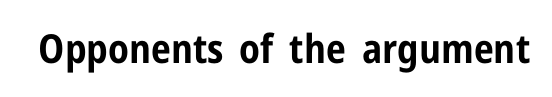
{"serif": "no", "italic": "no", "bold": "yes", "weight": "bold", "width": "condensed", "stroke_contrast": "low", "x_height": "medium", "monospaced": "no", "underline": "no", "letter_spacing": "normal", "letter_spacing_em": 0.0, "glyph_px": 40}
